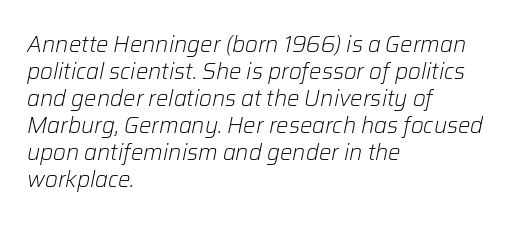
Q: Is the text bold? A: No.
Q: Is the text italic (slanted)? A: Yes, it leans right by about 12 degrees.
Q: Is the text underlined? A: No.
Q: How is the paragraph aligned? A: Left-aligned.
Q: Is the spacing between letters normal or unusually wide? A: Normal.
